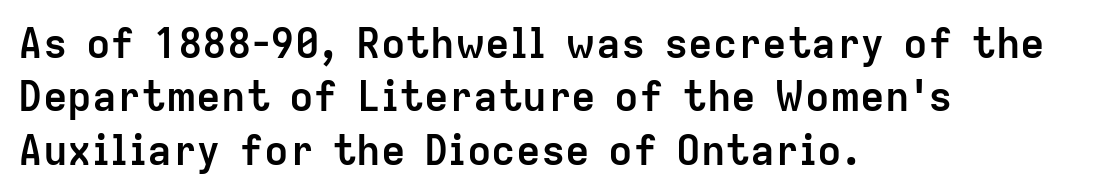
Q: Is the text bold? A: Yes.
Q: Is the text italic (slanted)? A: No, it is upright.
Q: Is the typeface a serif or a sans-serif typeface? A: Sans-serif.
Q: Is the text underlined? A: No.
Q: How is the paragraph aligned? A: Left-aligned.
Q: Is the spacing between letters normal or unusually wide? A: Normal.
Q: Is the spacing between lines tight, normal or loose? A: Normal.
Q: Width (condensed, normal, or wide)? A: Normal.
Q: Stroke contrast? A: Low.
Q: x-height? A: Medium.
Q: Monospaced? A: No.
